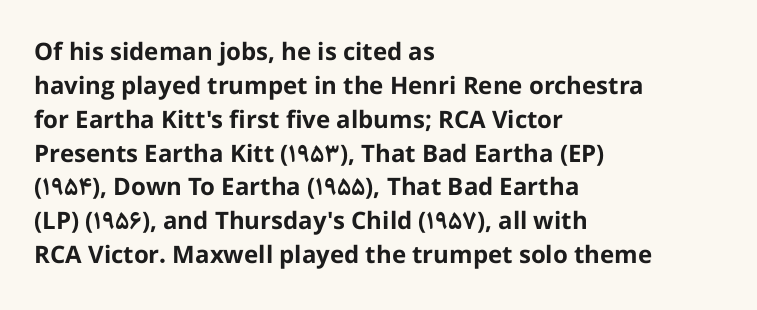
{"italic": "no", "bold": "yes", "underline": "no", "align": "left", "line_spacing": "normal", "line_spacing_ratio": 1.41, "letter_spacing": "normal", "letter_spacing_em": 0.0, "glyph_px": 24}
